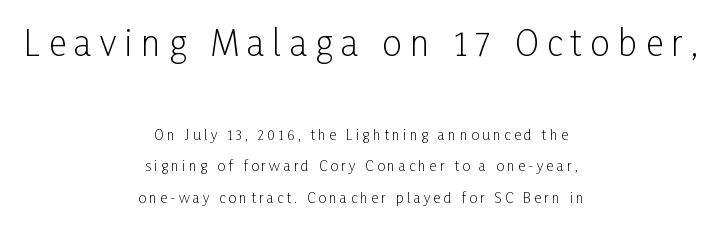
The image shows 35 px light, condensed sans-serif type, upright; set centered, loose line spacing (2.25x), unusually wide letter spacing (+0.24 em), not underlined; the first (top) block is 2.5x larger; low stroke contrast and a medium x-height.
